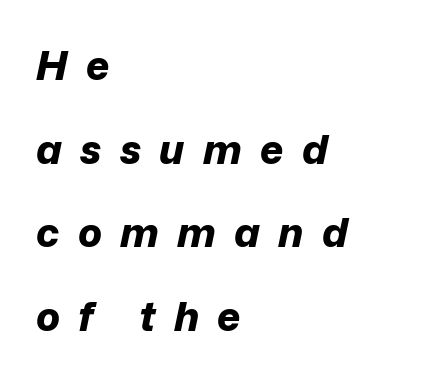
{"italic": "yes", "lean": "right", "slant_degrees": 12, "bold": "yes", "weight": "bold", "width": "normal", "stroke_contrast": "low", "x_height": "medium", "monospaced": "no", "underline": "no", "align": "left", "line_spacing": "loose", "line_spacing_ratio": 2.09, "letter_spacing": "wide", "letter_spacing_em": 0.46, "glyph_px": 40}
